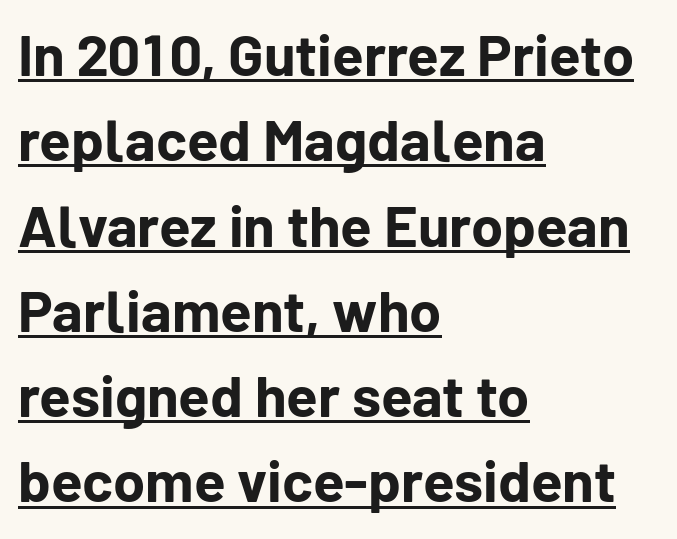
{"serif": "no", "italic": "no", "bold": "yes", "weight": "bold", "width": "normal", "stroke_contrast": "low", "x_height": "medium", "monospaced": "no", "underline": "yes", "align": "left", "line_spacing": "normal", "line_spacing_ratio": 1.47, "letter_spacing": "normal", "letter_spacing_em": 0.0, "glyph_px": 58}
